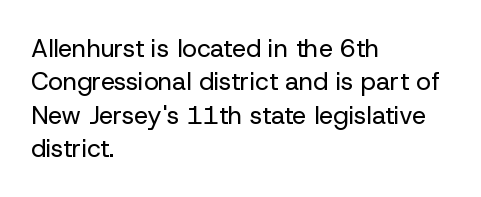
Q: Is the text bold? A: No.
Q: Is the text italic (slanted)? A: No, it is upright.
Q: Is the text underlined? A: No.
Q: How is the paragraph aligned? A: Left-aligned.
Q: Is the spacing between letters normal or unusually wide? A: Normal.
Q: Is the spacing between lines tight, normal or loose? A: Normal.
